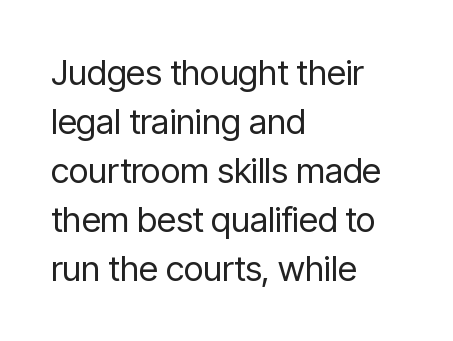
Q: Is the text bold? A: No.
Q: Is the text italic (slanted)? A: No, it is upright.
Q: Is the typeface a serif or a sans-serif typeface? A: Sans-serif.
Q: Is the text underlined? A: No.
Q: How is the paragraph aligned? A: Left-aligned.
Q: Is the spacing between letters normal or unusually wide? A: Normal.
Q: Is the spacing between lines tight, normal or loose? A: Normal.
Q: Width (condensed, normal, or wide)? A: Condensed.
Q: Stroke contrast? A: Low.
Q: x-height? A: Medium.
Q: Monospaced? A: No.
